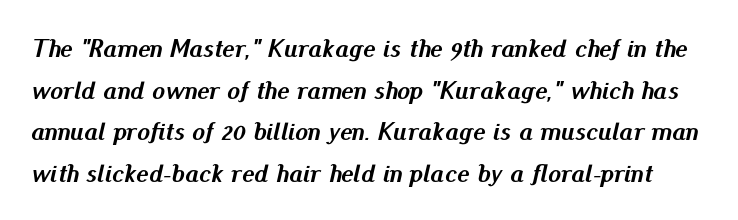
Q: Is the text bold? A: Yes.
Q: Is the text italic (slanted)? A: Yes, it leans right by about 13 degrees.
Q: Is the text underlined? A: No.
Q: Is the spacing between letters normal or unusually wide? A: Normal.
Q: Is the spacing between lines tight, normal or loose? A: Normal.
